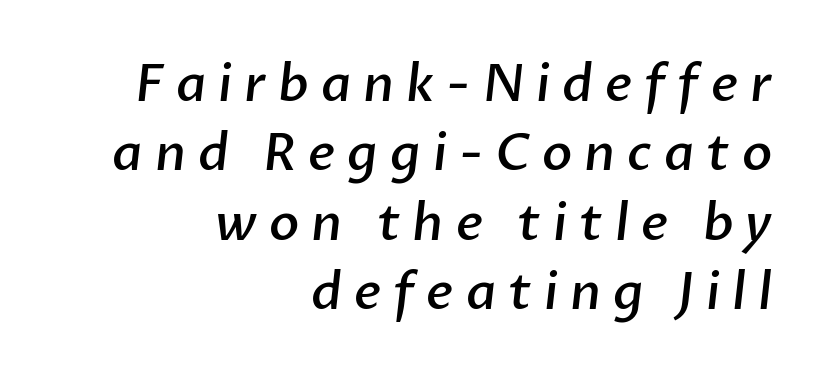
Leading: standard. Do the characters align in a grid? No, the font is proportional. Teacher's note: observe the even right margin — that is flush-right alignment. Unmarked baselines from the first word to the last. Does extra space separate the letters? Yes, quite a lot of it. Look at the stroke-to-counter ratio: somewhat heavy, a semibold.
